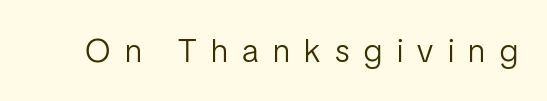
The image shows 33 px light, condensed sans-serif type, upright; set unusually wide letter spacing (+0.44 em), not underlined; low stroke contrast and a medium x-height.
